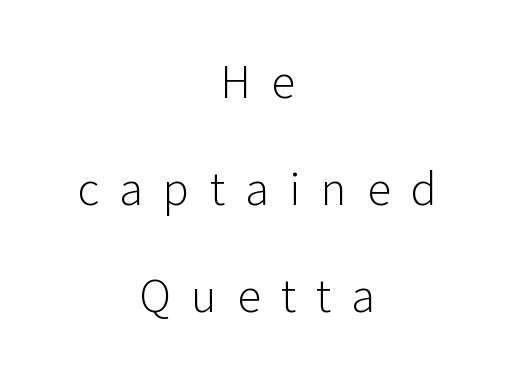
Q: Is the text bold? A: No.
Q: Is the text italic (slanted)? A: No, it is upright.
Q: Is the typeface a serif or a sans-serif typeface? A: Sans-serif.
Q: Is the text underlined? A: No.
Q: How is the paragraph aligned? A: Centered.
Q: Is the spacing between letters normal or unusually wide? A: Unusually wide.
Q: Is the spacing between lines tight, normal or loose? A: Loose.
Q: Width (condensed, normal, or wide)? A: Normal.
Q: Stroke contrast? A: Low.
Q: x-height? A: Medium.
Q: Monospaced? A: No.
